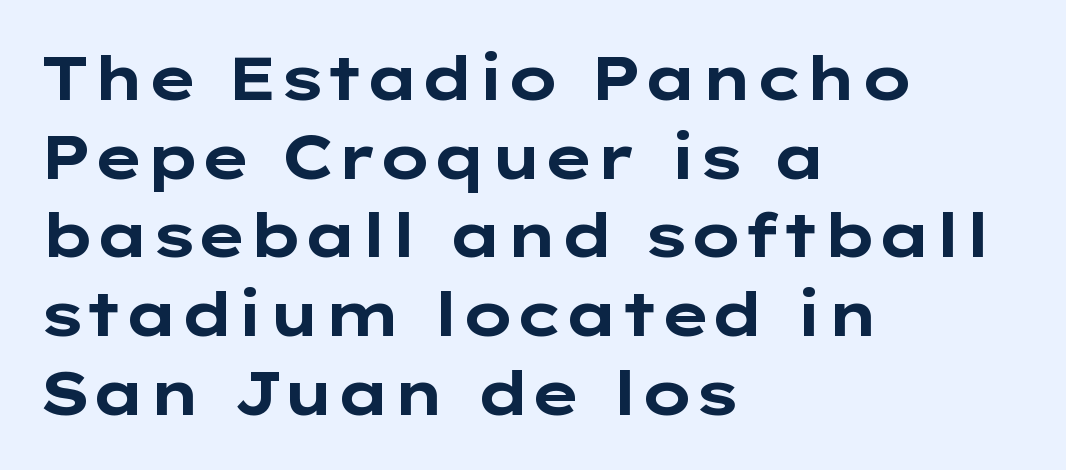
Q: Is the text bold? A: Yes.
Q: Is the text italic (slanted)? A: No, it is upright.
Q: Is the typeface a serif or a sans-serif typeface? A: Sans-serif.
Q: Is the text underlined? A: No.
Q: How is the paragraph aligned? A: Left-aligned.
Q: Is the spacing between letters normal or unusually wide? A: Normal.
Q: Is the spacing between lines tight, normal or loose? A: Normal.
Q: Width (condensed, normal, or wide)? A: Wide.
Q: Stroke contrast? A: Low.
Q: x-height? A: Medium.
Q: Monospaced? A: No.
